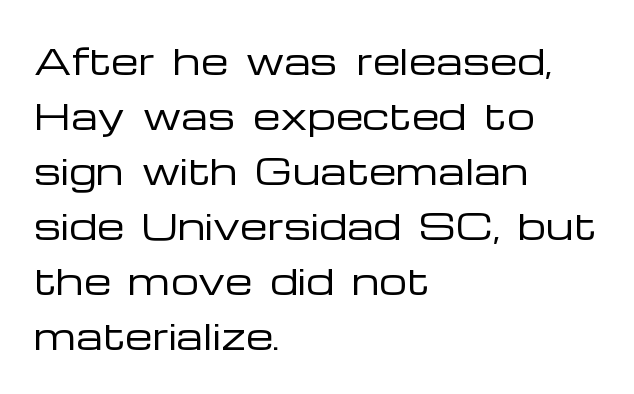
The lettering stays uniformly vertical, giving the passage a roman look. If you drew a ruler down the left edge, every line would touch it. Each word holds together tightly as a unit, with standard inter-letter gaps. Decoration check: the copy has no underline. Typographically, this falls in the sans-serif category. This reads as an unemphasized weight, regular at the heaviest.
